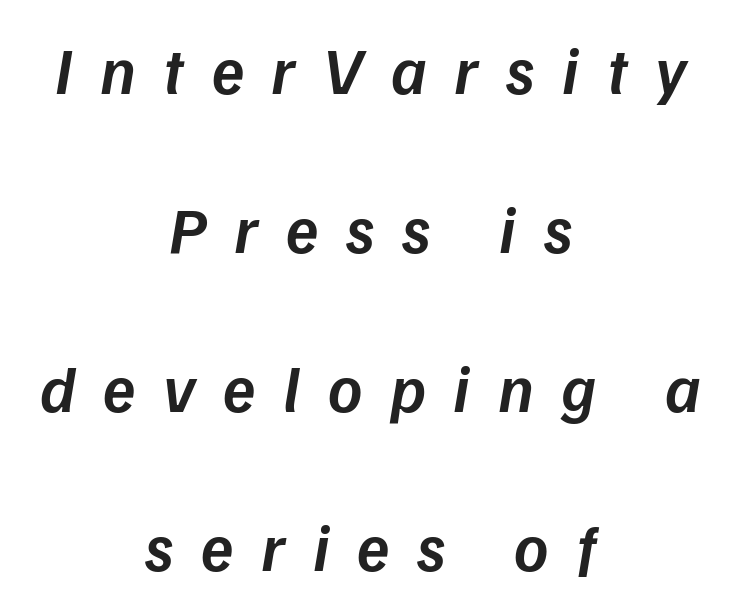
{"italic": "yes", "lean": "right", "slant_degrees": 9, "bold": "semi", "weight": "semibold", "width": "normal", "stroke_contrast": "low", "x_height": "medium", "monospaced": "no", "underline": "no", "align": "center", "line_spacing": "loose", "line_spacing_ratio": 2.41, "letter_spacing": "wide", "letter_spacing_em": 0.42, "glyph_px": 66}
